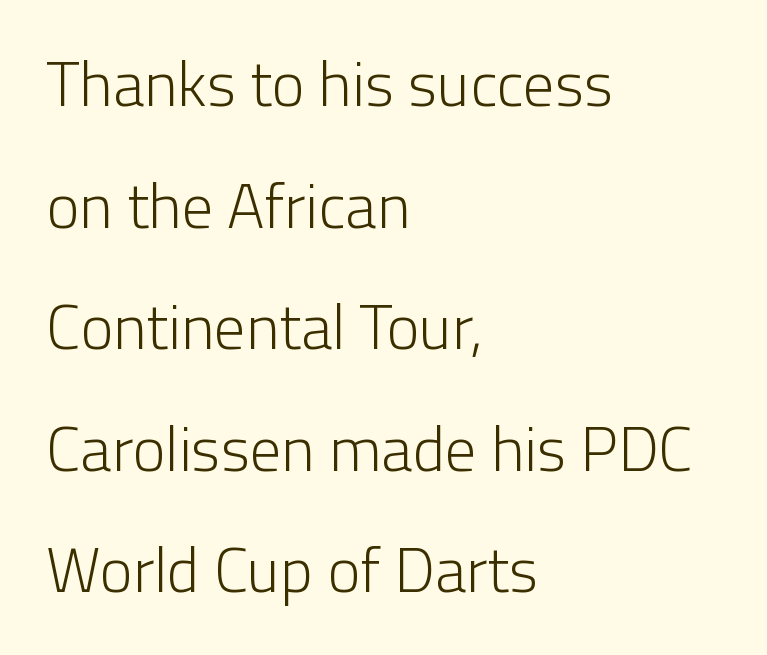
Q: Is the text bold? A: No.
Q: Is the text italic (slanted)? A: No, it is upright.
Q: Is the typeface a serif or a sans-serif typeface? A: Sans-serif.
Q: Is the text underlined? A: No.
Q: How is the paragraph aligned? A: Left-aligned.
Q: Is the spacing between letters normal or unusually wide? A: Normal.
Q: Is the spacing between lines tight, normal or loose? A: Loose.
Q: Width (condensed, normal, or wide)? A: Normal.
Q: Stroke contrast? A: Low.
Q: x-height? A: Medium.
Q: Monospaced? A: No.
